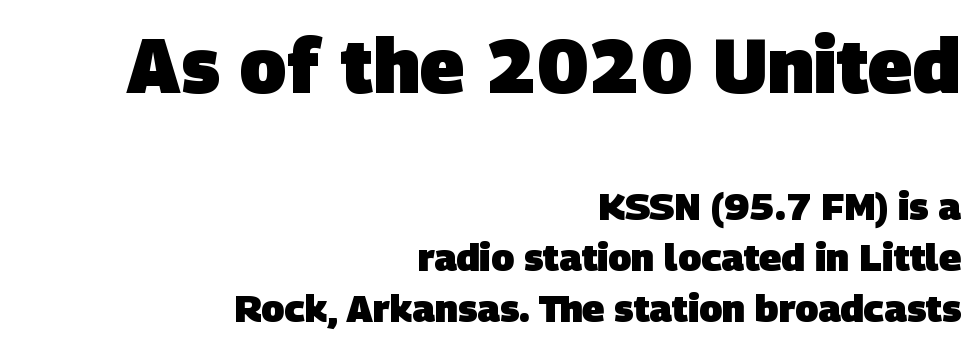
{"serif": "no", "bold": "yes", "weight": "heavy", "width": "normal", "stroke_contrast": "low", "x_height": "large", "monospaced": "no", "underline": "no", "align": "right", "line_spacing": "normal", "line_spacing_ratio": 1.34, "letter_spacing": "normal", "letter_spacing_em": 0.0, "larger_block": "first", "size_ratio": 2.03, "glyph_px": 77}
